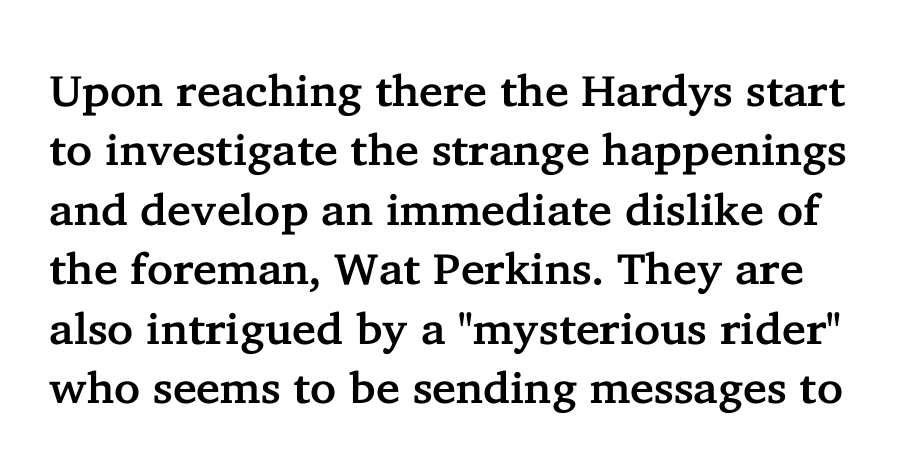
These lines are rendered in a variable-pitch font. Nobody drew a line under any word here. If you measured baseline to baseline, you'd find a middling distance. Characters follow at the spacing the type designer built in. The designer went with a serif here, giving each stem small feet. The letters stand upright; this is a roman face.
